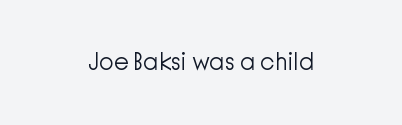
Only glyphs here, with clear space below each row. Notice how the stems are strictly vertical — no italics here. Between one letter and the next there's only the usual sliver of space. Is this a heavy cut? Hardly; it is regular or lighter.
